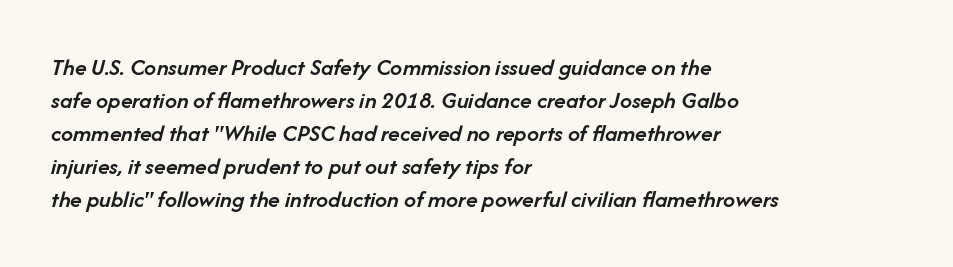
Q: Is the text bold? A: Semi-bold.
Q: Is the text italic (slanted)? A: Yes, it leans right by about 14 degrees.
Q: Is the text underlined? A: No.
Q: How is the paragraph aligned? A: Left-aligned.
Q: Is the spacing between letters normal or unusually wide? A: Normal.
Q: Is the spacing between lines tight, normal or loose? A: Normal.
